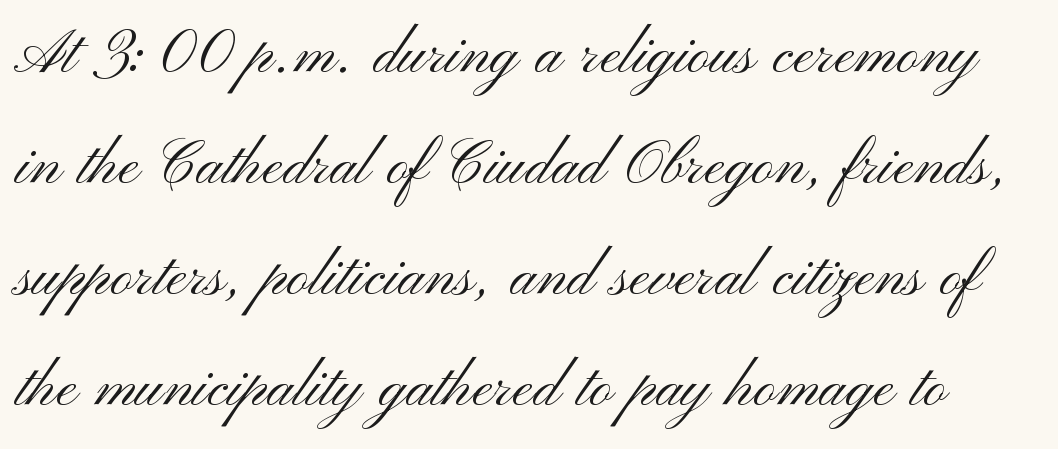
The image shows 77 px light, wide sans-serif type; set normal line spacing (1.44x), normal letter spacing, not underlined; medium stroke contrast and a small x-height.
